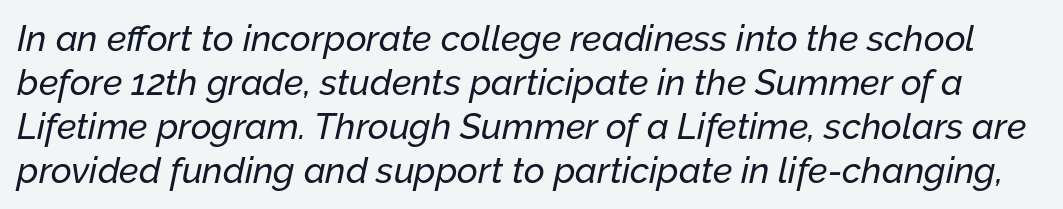
{"italic": "yes", "lean": "right", "slant_degrees": 12, "width": "normal", "stroke_contrast": "low", "x_height": "medium", "monospaced": "no", "underline": "no", "line_spacing_ratio": 1.22, "letter_spacing": "normal", "letter_spacing_em": 0.0, "glyph_px": 36}
